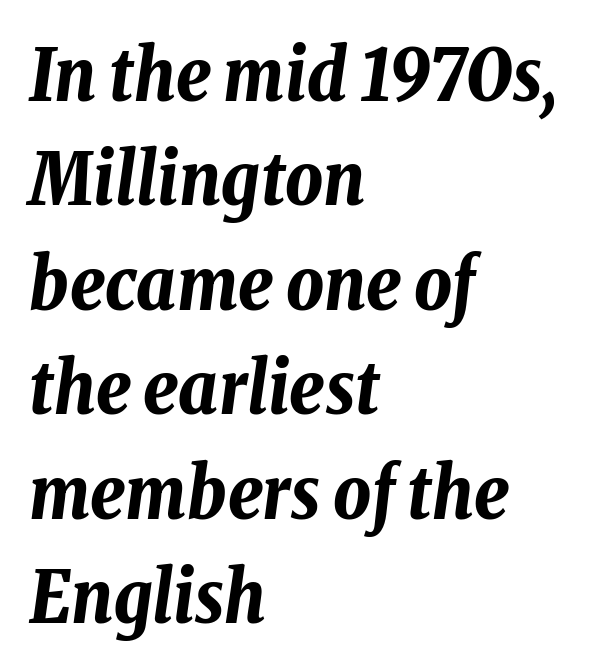
Leading matches the norm, producing a regular column. The letterforms sit shoulder to shoulder at normal distance. Think of a printed novel: that variable character pitch is what you see here. Alignment: flush left. The zone under the glyphs is completely vacant.
